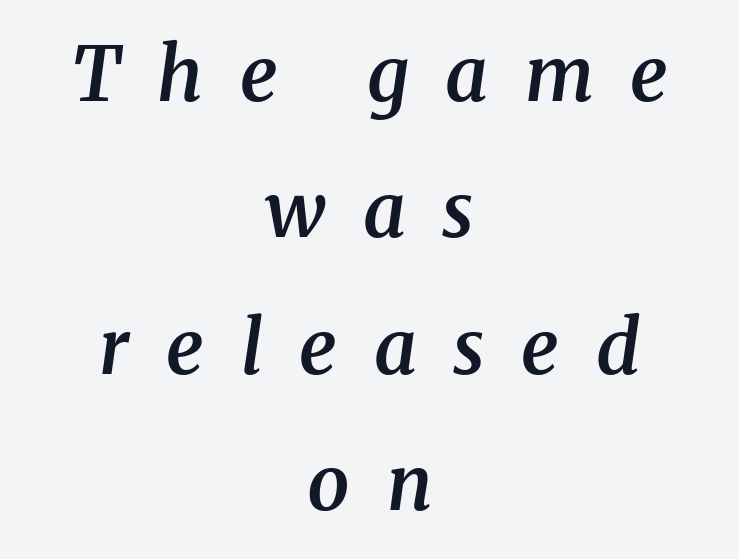
The image shows 75 px semibold serif type, italic (leaning right); set centered, line spacing 1.82x, unusually wide letter spacing (+0.49 em), not underlined; medium stroke contrast and a medium x-height.
